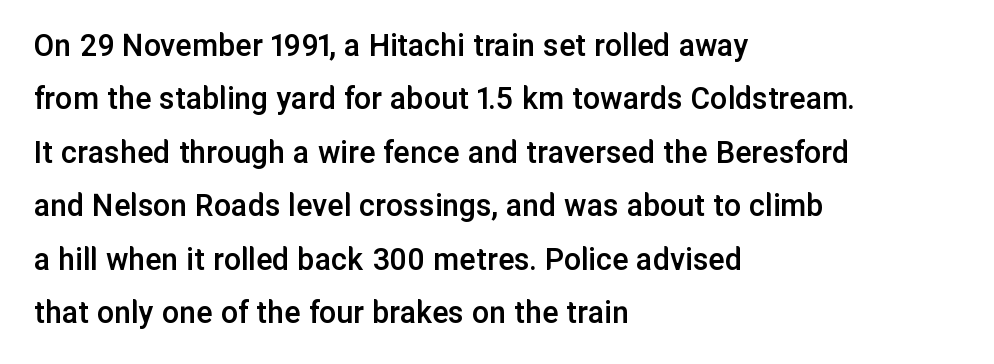
{"serif": "no", "italic": "no", "bold": "semi", "weight": "semibold", "width": "normal", "stroke_contrast": "low", "x_height": "medium", "monospaced": "no", "underline": "no", "align": "left", "line_spacing": "normal", "line_spacing_ratio": 1.57, "letter_spacing": "normal", "letter_spacing_em": 0.0, "glyph_px": 34}
